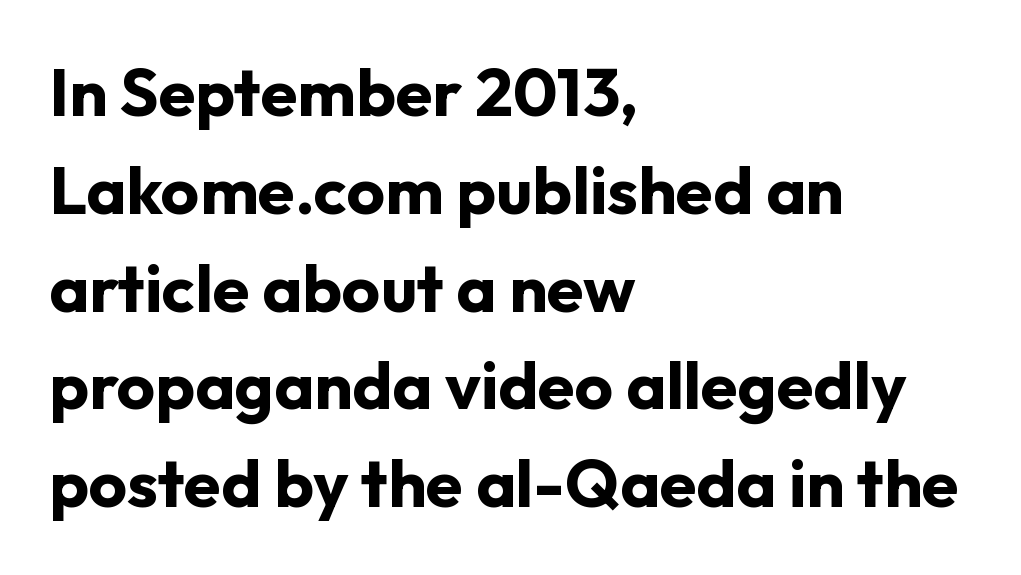
A typesetter would call this leading conventional body-copy spacing. Serif or sans? Sans — the stroke terminals are bare. Note the varied advance widths — an 'i' is clearly narrower than an 'm'. Style check: upright.
